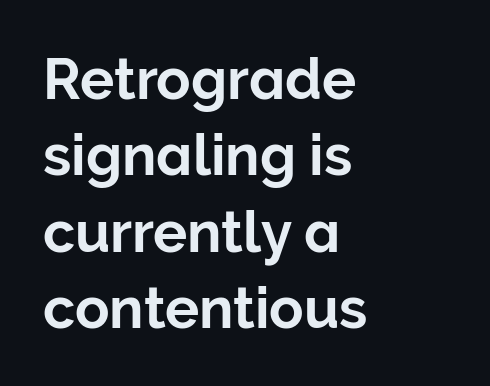
Check under the words: just untouched page. The font family rendered here belongs to the sans-serif group. These lines were composed using upright roman letters. The paragraph has a hard left edge and a soft right edge.
